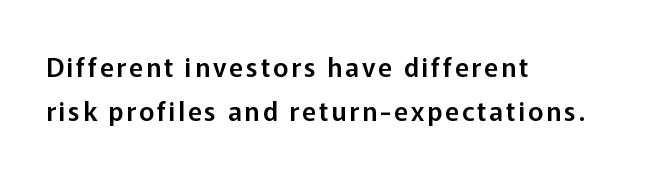
{"italic": "no", "underline": "no", "align": "left", "line_spacing": "normal", "line_spacing_ratio": 1.7, "glyph_px": 26}
